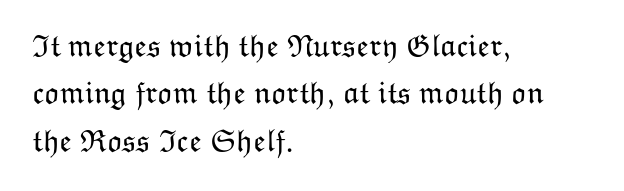
Q: Is the text bold? A: No.
Q: Is the text italic (slanted)? A: No, it is upright.
Q: Is the text underlined? A: No.
Q: How is the paragraph aligned? A: Left-aligned.
Q: Is the spacing between letters normal or unusually wide? A: Normal.
Q: Is the spacing between lines tight, normal or loose? A: Normal.
Q: Width (condensed, normal, or wide)? A: Normal.
Q: Stroke contrast? A: Low.
Q: x-height? A: Medium.
Q: Monospaced? A: No.
